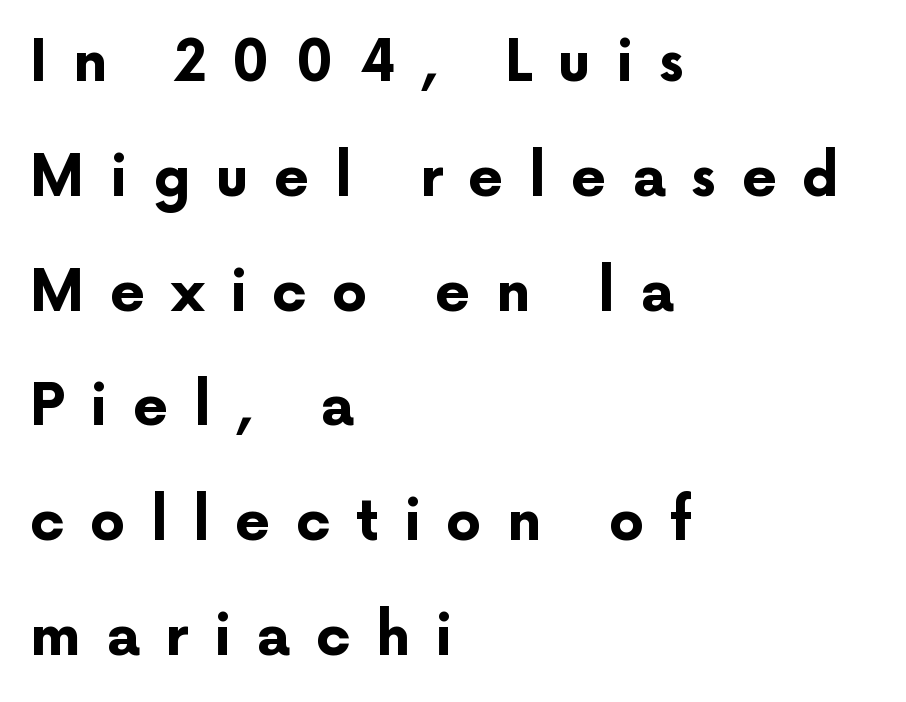
{"serif": "no", "italic": "no", "bold": "yes", "weight": "bold", "width": "normal", "stroke_contrast": "low", "x_height": "medium", "monospaced": "no", "underline": "no", "align": "left", "line_spacing": "loose", "line_spacing_ratio": 2.05, "letter_spacing": "wide", "letter_spacing_em": 0.45, "glyph_px": 56}
